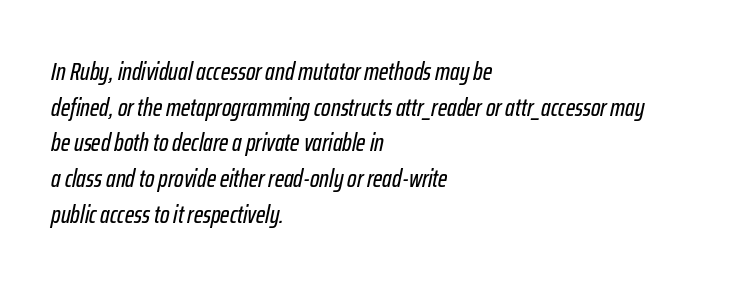
The image shows 25 px text type, italic (leaning right); set left-aligned, normal line spacing (1.43x), normal letter spacing, not underlined.
